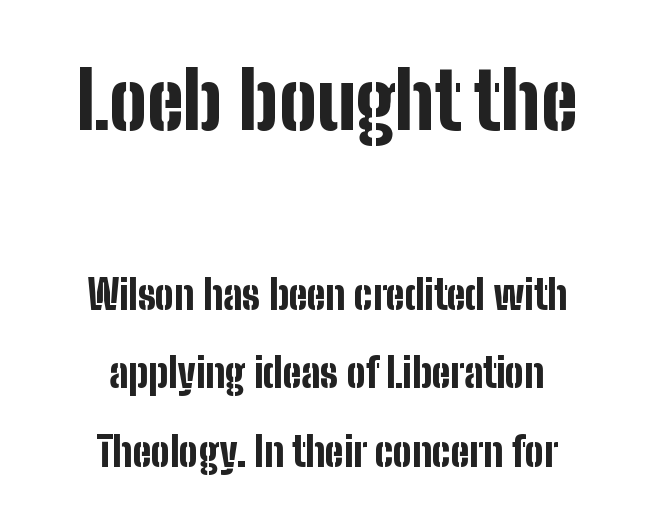
The image shows 79 px bold, condensed sans-serif type, upright; set centered, loose line spacing (1.96x), normal letter spacing, not underlined; the first (top) block is 1.98x larger; low stroke contrast and a medium x-height.
